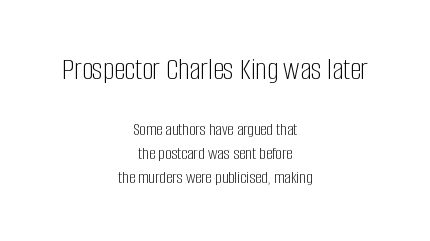
Q: Is the text bold? A: No.
Q: Is the text italic (slanted)? A: No, it is upright.
Q: Is the typeface a serif or a sans-serif typeface? A: Sans-serif.
Q: Is the text underlined? A: No.
Q: How is the paragraph aligned? A: Centered.
Q: Is the spacing between letters normal or unusually wide? A: Normal.
Q: Is the spacing between lines tight, normal or loose? A: Normal.
Q: Which block of text is set in a larger size, the first (top) or the second (bottom)? A: The first (top) one.
Q: Width (condensed, normal, or wide)? A: Condensed.
Q: Stroke contrast? A: Low.
Q: x-height? A: Large.
Q: Monospaced? A: No.
